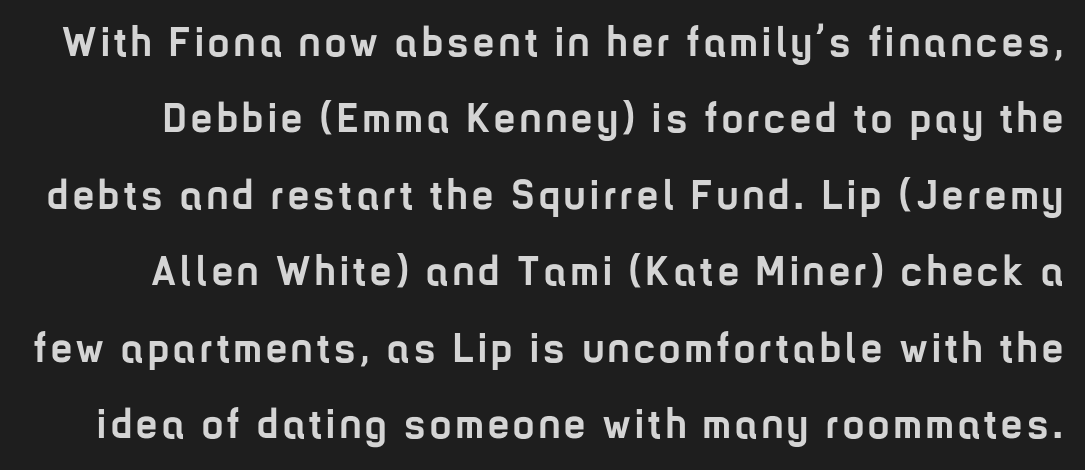
{"serif": "no", "italic": "no", "bold": "yes", "weight": "semibold", "width": "condensed", "stroke_contrast": "low", "x_height": "medium", "monospaced": "no", "underline": "no", "line_spacing_ratio": 1.82, "glyph_px": 42}
